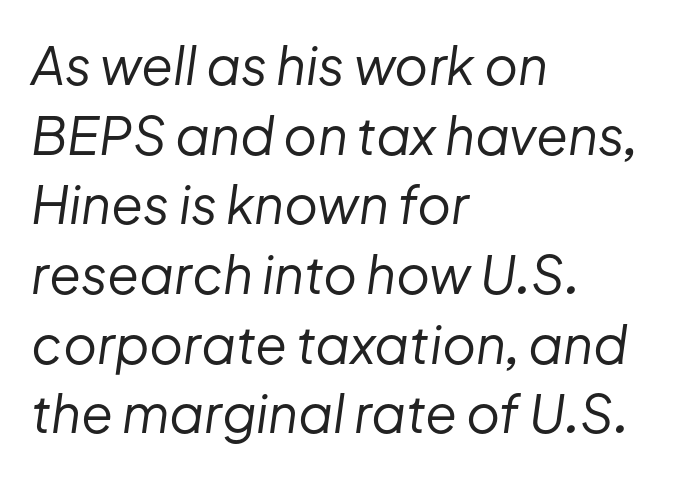
The image shows 52 px regular-weight type, italic (leaning right); set left-aligned, normal line spacing (1.34x), normal letter spacing, not underlined; low stroke contrast and a medium x-height.
